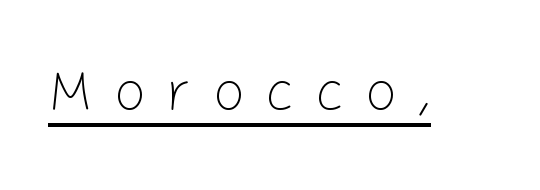
Q: Is the text bold? A: No.
Q: Is the text italic (slanted)? A: No, it is upright.
Q: Is the typeface a serif or a sans-serif typeface? A: Sans-serif.
Q: Is the text underlined? A: Yes.
Q: Is the spacing between letters normal or unusually wide? A: Unusually wide.
Q: Width (condensed, normal, or wide)? A: Normal.
Q: Stroke contrast? A: Low.
Q: x-height? A: Medium.
Q: Monospaced? A: No.
